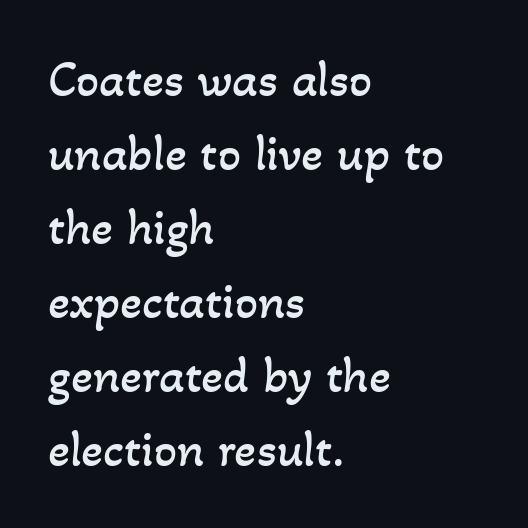
{"bold": "no", "weight": "regular", "width": "normal", "stroke_contrast": "low", "x_height": "small", "monospaced": "no", "underline": "no", "align": "left", "line_spacing": "normal", "line_spacing_ratio": 1.45, "letter_spacing": "normal", "letter_spacing_em": 0.0, "glyph_px": 51}
